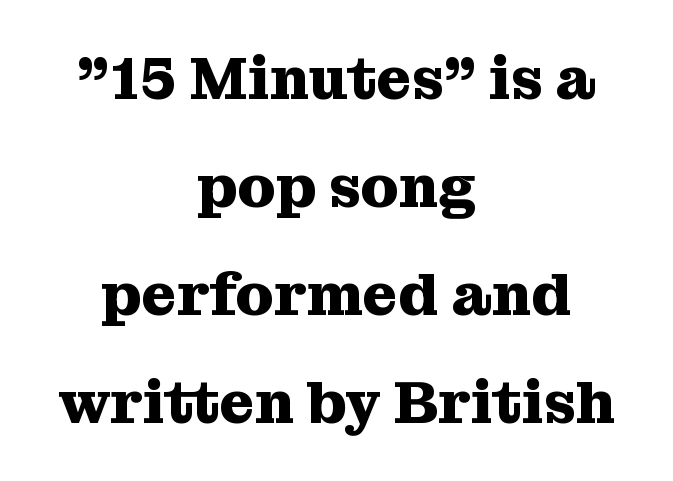
Q: Is the text bold? A: Yes.
Q: Is the text italic (slanted)? A: No, it is upright.
Q: Is the typeface a serif or a sans-serif typeface? A: Serif.
Q: Is the text underlined? A: No.
Q: How is the paragraph aligned? A: Centered.
Q: Is the spacing between letters normal or unusually wide? A: Normal.
Q: Width (condensed, normal, or wide)? A: Normal.
Q: Stroke contrast? A: Medium.
Q: x-height? A: Medium.
Q: Monospaced? A: No.
